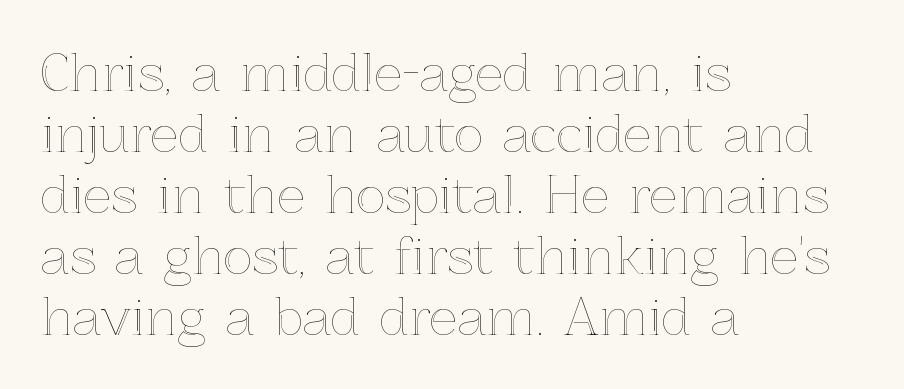
Descender tails drop into unmarked territory. Layout note: lines flush left. Varying glyph widths throughout — classic text-font behaviour. The letters stand straight up with perfectly vertical stems. Glyph-to-glyph distance matches everyday printed text.
